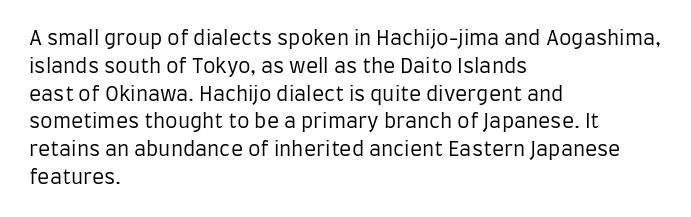
Q: Is the text bold? A: No.
Q: Is the text italic (slanted)? A: No, it is upright.
Q: Is the text underlined? A: No.
Q: How is the paragraph aligned? A: Left-aligned.
Q: Is the spacing between letters normal or unusually wide? A: Normal.
Q: Is the spacing between lines tight, normal or loose? A: Normal.
